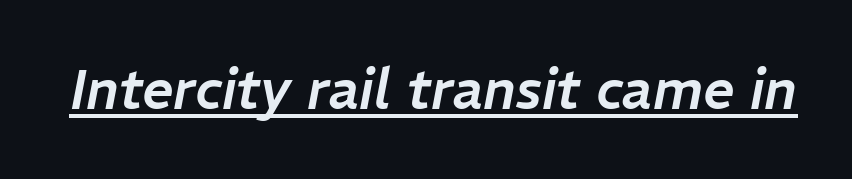
Q: Is the text italic (slanted)? A: Yes, it leans right by about 11 degrees.
Q: Is the text underlined? A: Yes.
Q: Is the spacing between letters normal or unusually wide? A: Normal.
Q: Width (condensed, normal, or wide)? A: Normal.
Q: Stroke contrast? A: Low.
Q: x-height? A: Medium.
Q: Monospaced? A: No.
